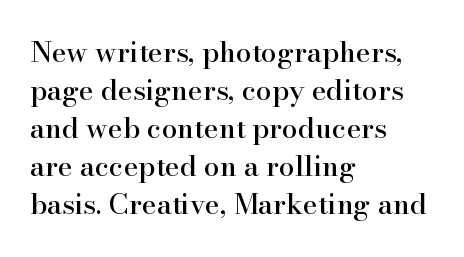
{"serif": "yes", "italic": "no", "width": "normal", "stroke_contrast": "high", "x_height": "small", "monospaced": "no", "underline": "no", "align": "left", "line_spacing": "normal", "line_spacing_ratio": 1.36, "letter_spacing": "normal", "letter_spacing_em": 0.0, "glyph_px": 28}
